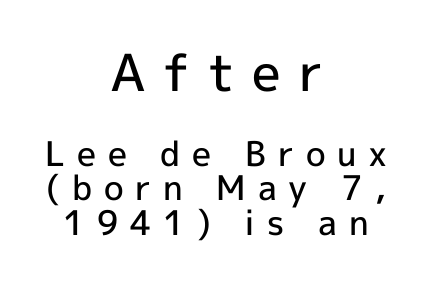
Q: Is the text bold? A: Semi-bold.
Q: Is the text italic (slanted)? A: No, it is upright.
Q: Is the typeface a serif or a sans-serif typeface? A: Sans-serif.
Q: Is the text underlined? A: No.
Q: How is the paragraph aligned? A: Centered.
Q: Is the spacing between letters normal or unusually wide? A: Unusually wide.
Q: Is the spacing between lines tight, normal or loose? A: Tight.
Q: Which block of text is set in a larger size, the first (top) or the second (bottom)? A: The first (top) one.
Q: Width (condensed, normal, or wide)? A: Normal.
Q: x-height? A: Medium.
Q: Monospaced? A: No.
